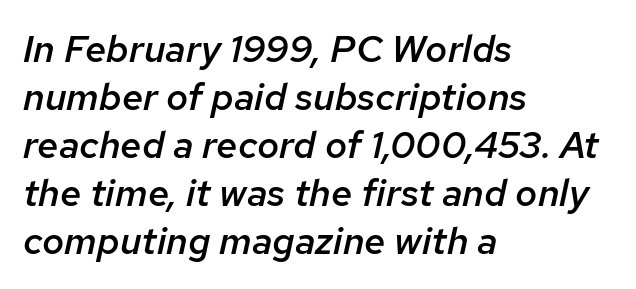
The whole block is typeset with a tilt. Alignment: flush left. The tracking reads as untouched default to a designer's eye. You could not count columns in this text — the font is proportionally spaced. Clear beneath every line of the passage. Evenly set lines give the paragraph a standard silhouette.
